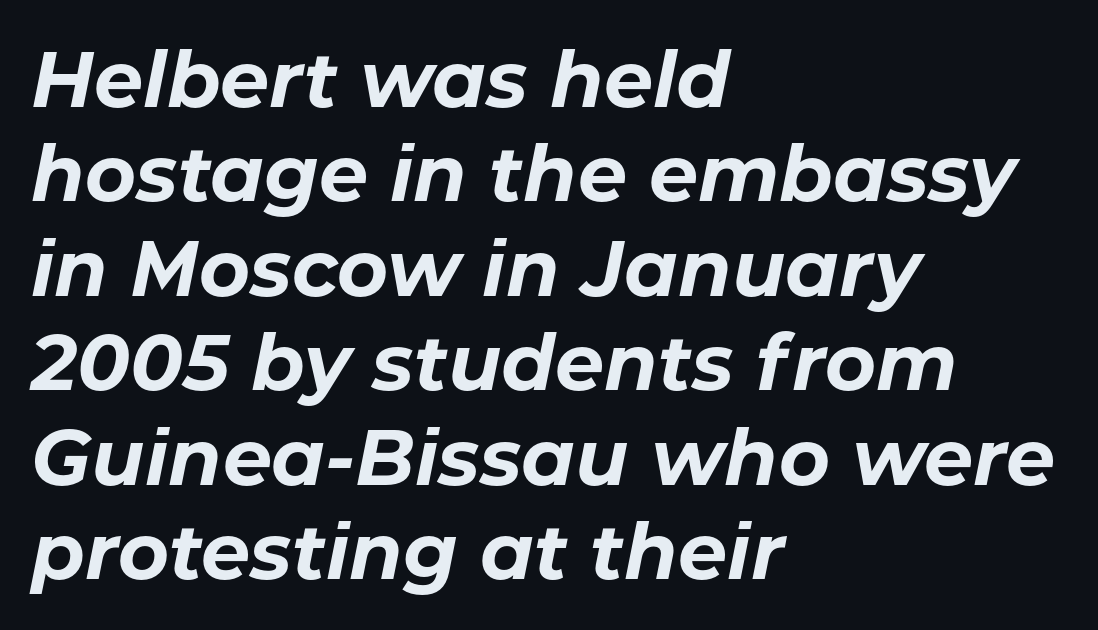
{"italic": "yes", "lean": "right", "slant_degrees": 11, "bold": "yes", "weight": "bold", "width": "normal", "stroke_contrast": "low", "x_height": "medium", "monospaced": "no", "underline": "no", "align": "left", "line_spacing_ratio": 1.21, "letter_spacing": "normal", "letter_spacing_em": 0.0, "glyph_px": 78}
